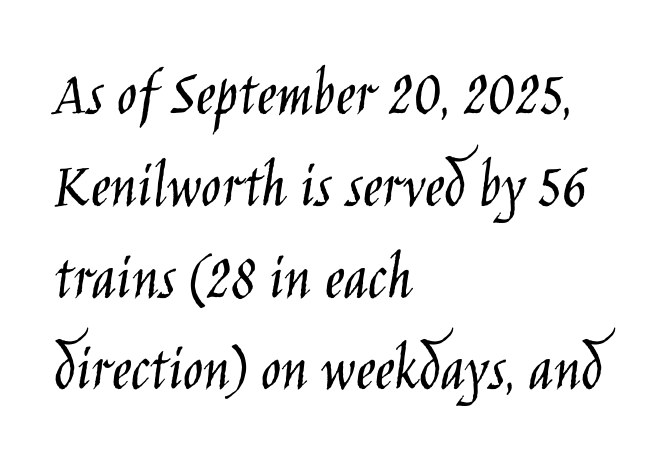
{"serif": "no", "bold": "no", "weight": "light", "width": "condensed", "stroke_contrast": "low", "x_height": "large", "monospaced": "no", "underline": "no", "align": "left", "line_spacing": "normal", "line_spacing_ratio": 1.37, "letter_spacing": "normal", "letter_spacing_em": 0.0, "glyph_px": 67}
